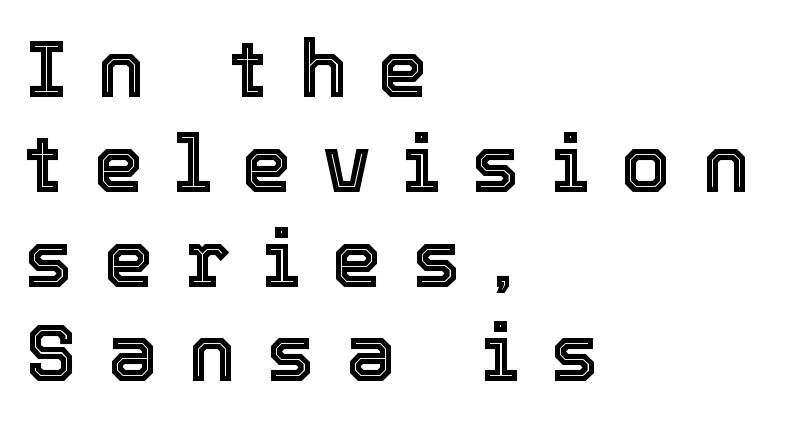
The image shows 79 px text type, upright; set left-aligned, line spacing 1.2x, unusually wide letter spacing (+0.4 em), not underlined; a medium x-height.
